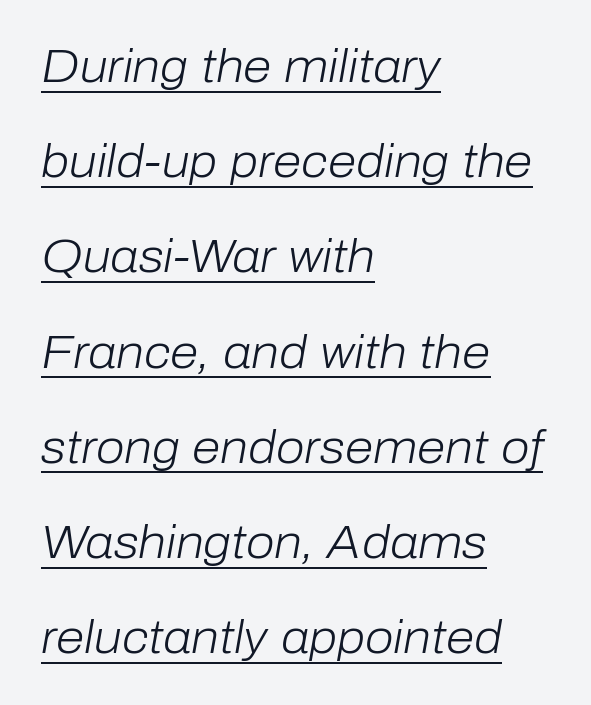
Q: Is the text bold? A: No.
Q: Is the text italic (slanted)? A: Yes, it leans right by about 10 degrees.
Q: Is the text underlined? A: Yes.
Q: How is the paragraph aligned? A: Left-aligned.
Q: Is the spacing between letters normal or unusually wide? A: Normal.
Q: Is the spacing between lines tight, normal or loose? A: Loose.
Q: Width (condensed, normal, or wide)? A: Normal.
Q: Stroke contrast? A: Low.
Q: x-height? A: Medium.
Q: Monospaced? A: No.
